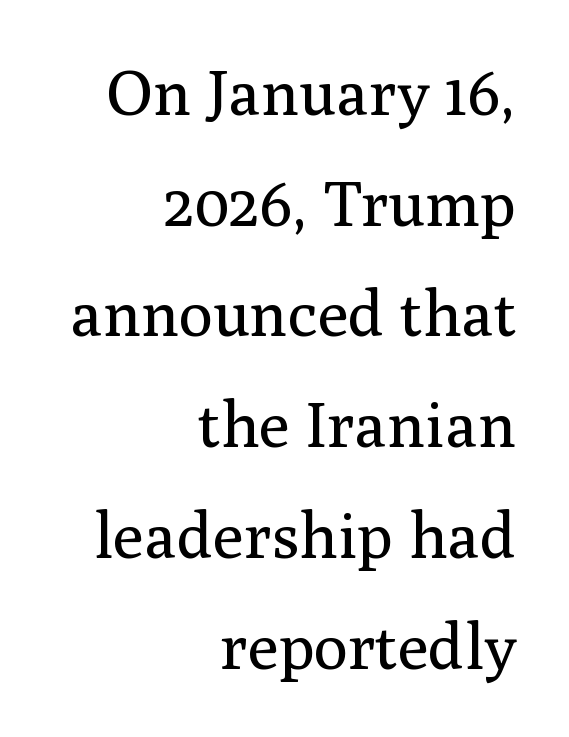
Observe the serifs anchoring each vertical stroke in this sample. Varying glyph widths throughout — classic text-font behaviour. Spacing between characters is what you'd get straight out of the box. The ragged edge is on the left, which tells us the setting is flush right.
